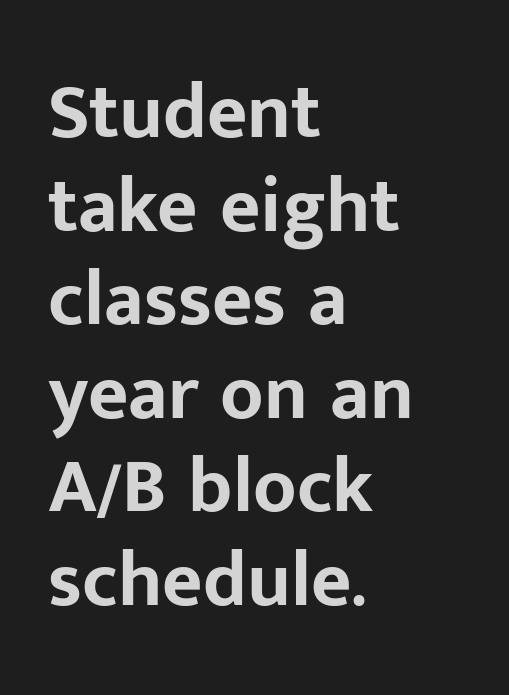
You could not count columns in this text — the font is proportionally spaced. The lines in this sample share a left origin and differ only in where they stop. Words float on clear page, feet unadorned. Does the weight exceed regular? Yes, all the way to bold.
